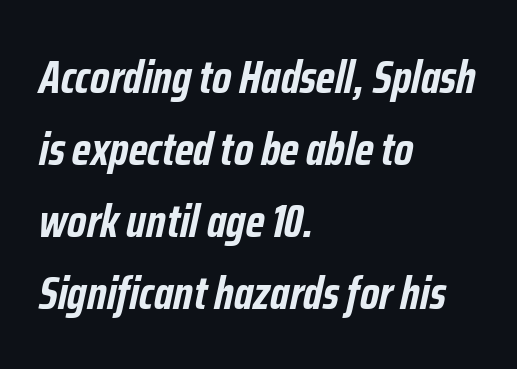
The image shows 47 px semibold, condensed type, italic (leaning right); set left-aligned, normal line spacing (1.53x), normal letter spacing, not underlined; low stroke contrast and a medium x-height.
